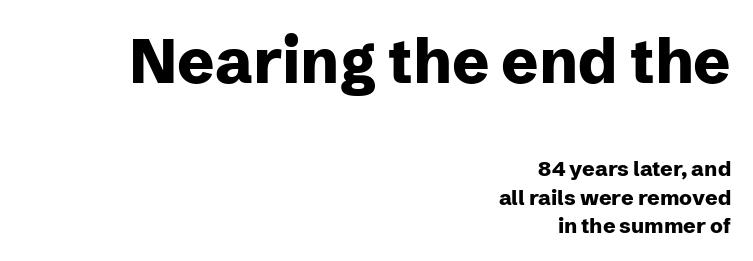
A flush-right, rag-left setting is used for this passage. Horizontal bands of white between lines are of average thickness. What weight is shown? A full bold with thick strokes. The words here are not underlined. These two chunks differ in scale, with the top chunk taking the larger measure. Letterform terminals end flat and unadorned throughout the passage.
